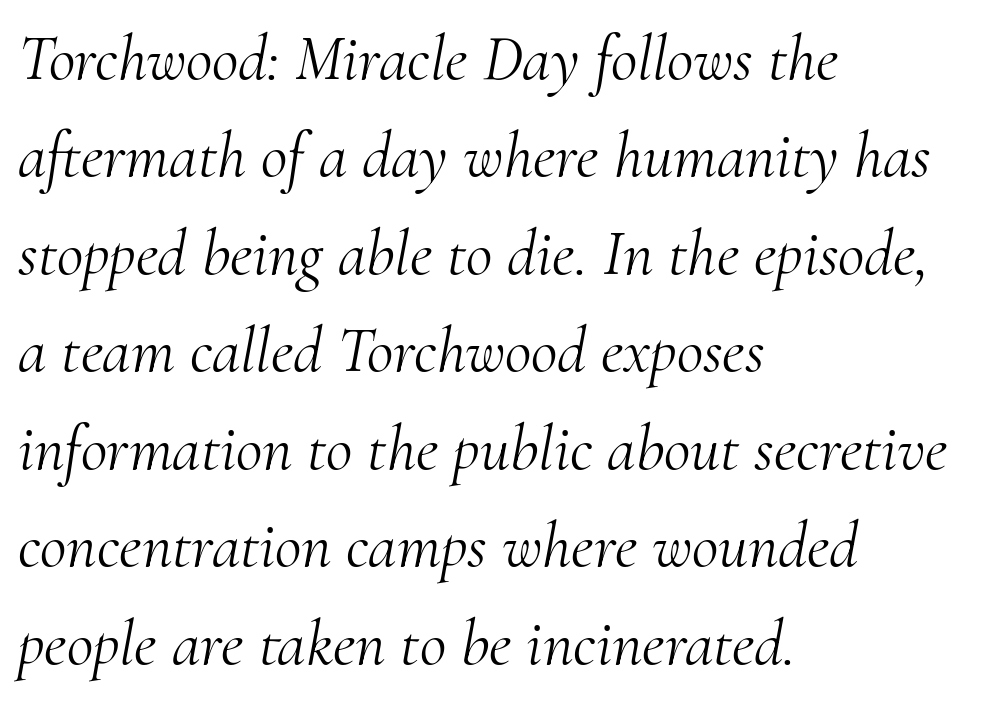
Short note: letters normally spaced. Just letters on the line, the space beneath them empty. The compositor pushed each line to the left boundary. The font's italic variant was chosen for this text. Do the characters align in a grid? No, the font is proportional. Normally led — the rows are evenly, conventionally spaced.
